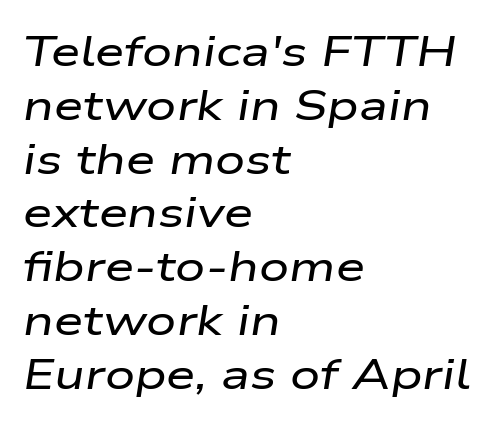
Q: Is the text italic (slanted)? A: Yes, it leans right by about 9 degrees.
Q: Is the text underlined? A: No.
Q: How is the paragraph aligned? A: Left-aligned.
Q: Is the spacing between letters normal or unusually wide? A: Normal.
Q: Is the spacing between lines tight, normal or loose? A: Normal.
Q: Width (condensed, normal, or wide)? A: Wide.
Q: Stroke contrast? A: Low.
Q: x-height? A: Medium.
Q: Monospaced? A: No.
